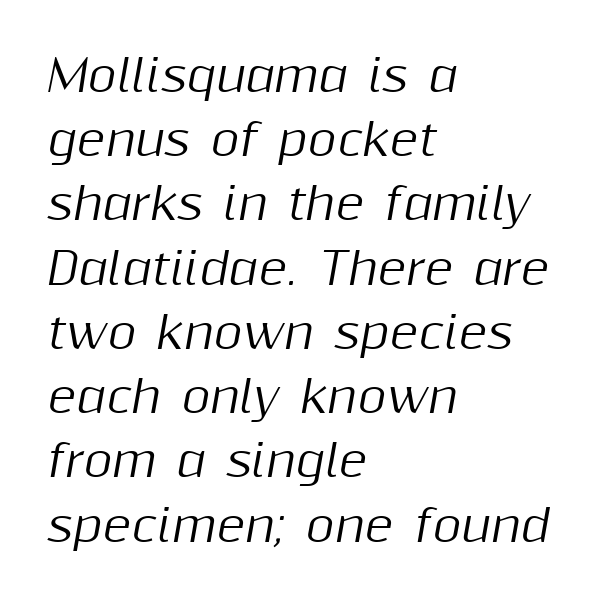
The image shows 44 px text type, italic (leaning right); set left-aligned, normal line spacing (1.46x), normal letter spacing, not underlined; medium stroke contrast and a medium x-height.
